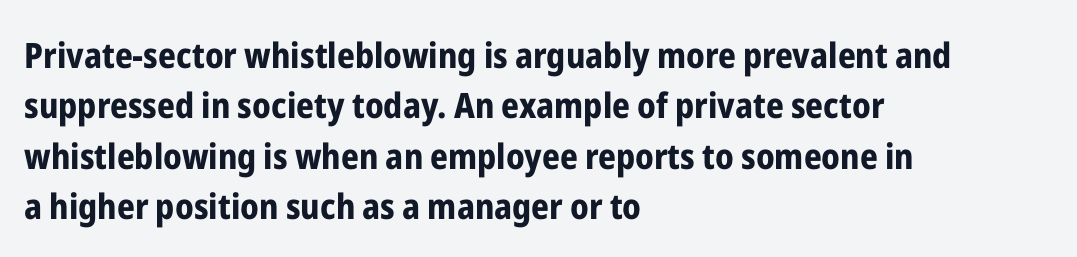
The image shows 35 px bold, condensed sans-serif type, upright; set left-aligned, normal line spacing (1.44x), normal letter spacing, not underlined; low stroke contrast and a medium x-height.
